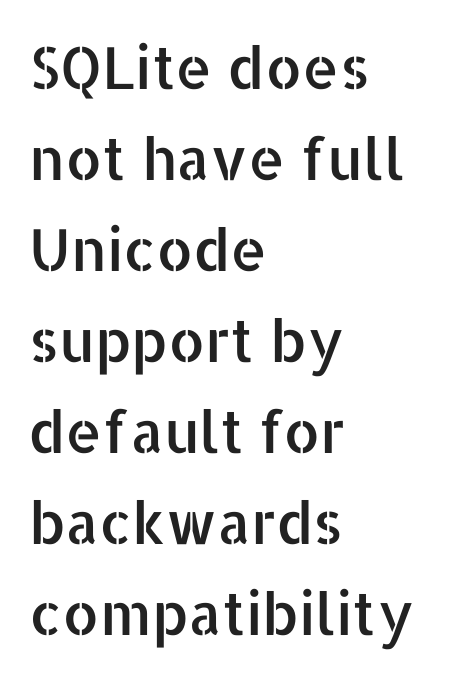
The image shows 58 px sans-serif type, upright; set left-aligned, normal line spacing (1.57x), normal letter spacing, not underlined; low stroke contrast and a medium x-height.
